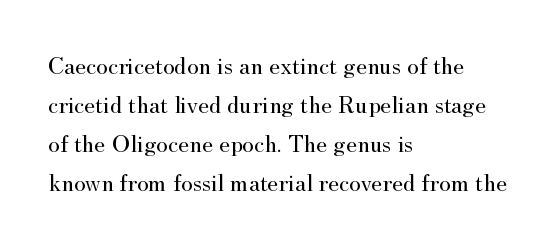
{"italic": "no", "bold": "no", "underline": "no", "align": "left", "line_spacing": "normal", "line_spacing_ratio": 1.56, "letter_spacing": "normal", "letter_spacing_em": 0.0, "glyph_px": 25}
